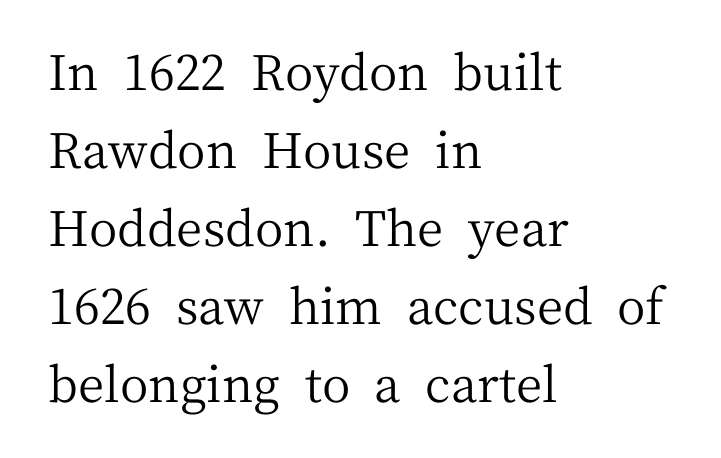
The image shows 49 px regular-weight serif type, upright; set left-aligned, normal line spacing (1.59x), normal letter spacing, not underlined; medium stroke contrast and a medium x-height.
